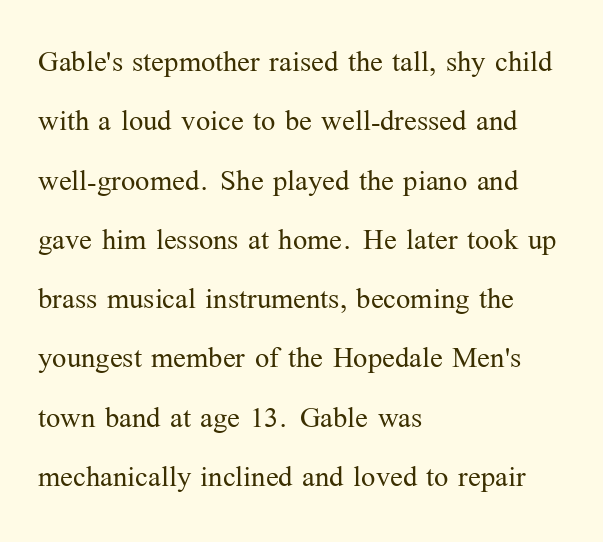
{"serif": "yes", "italic": "no", "bold": "no", "weight": "light", "width": "normal", "stroke_contrast": "medium", "x_height": "medium", "monospaced": "no", "underline": "no", "align": "left", "line_spacing": "normal", "line_spacing_ratio": 1.56, "letter_spacing": "normal", "letter_spacing_em": 0.0, "glyph_px": 38}
